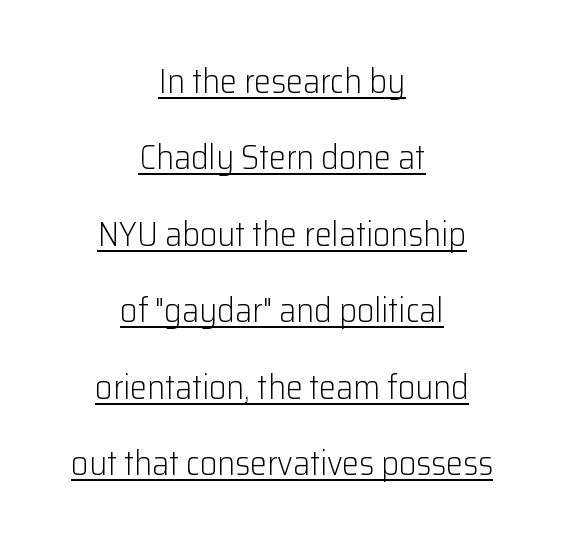
The image shows 34 px light sans-serif type, upright; set centered, loose line spacing (2.25x), normal letter spacing, underlined; low stroke contrast and a medium x-height.
